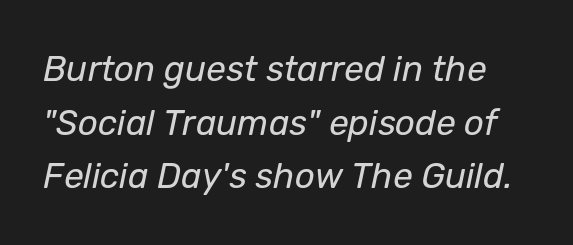
{"italic": "yes", "lean": "right", "slant_degrees": 12, "bold": "no", "weight": "regular", "width": "normal", "stroke_contrast": "low", "x_height": "medium", "monospaced": "no", "underline": "no", "line_spacing": "normal", "line_spacing_ratio": 1.53, "letter_spacing": "normal", "letter_spacing_em": 0.0, "glyph_px": 35}
